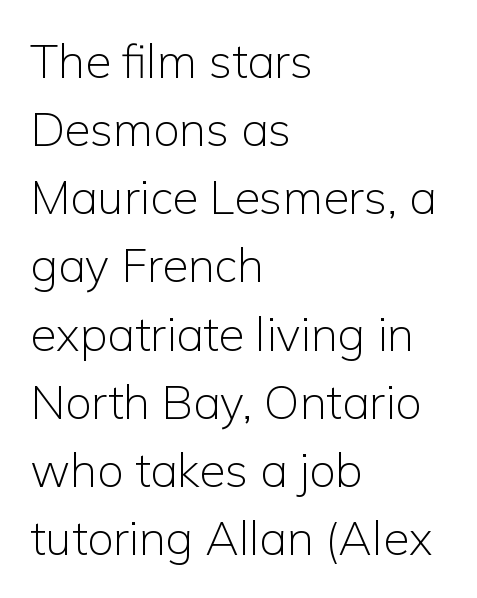
Q: Is the text bold? A: No.
Q: Is the text italic (slanted)? A: No, it is upright.
Q: Is the typeface a serif or a sans-serif typeface? A: Sans-serif.
Q: Is the text underlined? A: No.
Q: How is the paragraph aligned? A: Left-aligned.
Q: Is the spacing between letters normal or unusually wide? A: Normal.
Q: Is the spacing between lines tight, normal or loose? A: Normal.
Q: Width (condensed, normal, or wide)? A: Normal.
Q: Stroke contrast? A: Low.
Q: x-height? A: Medium.
Q: Monospaced? A: No.
